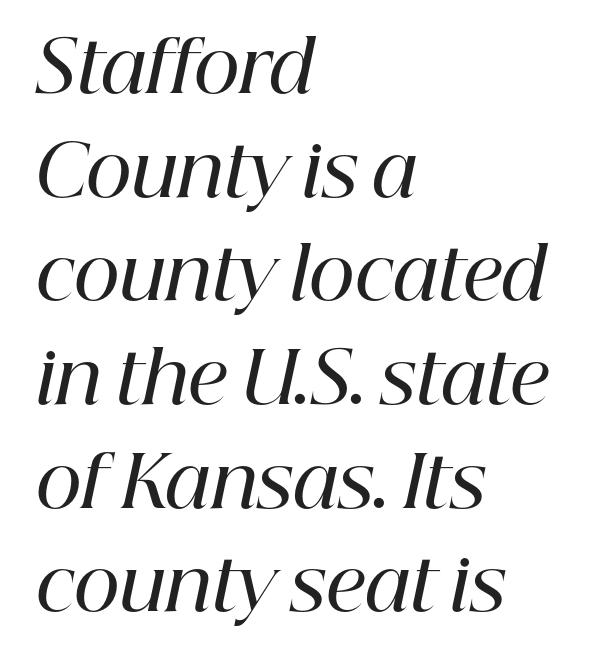
The image shows 71 px semibold serif type, italic (leaning right); set left-aligned, normal line spacing (1.46x), normal letter spacing, not underlined; high stroke contrast and a medium x-height.
